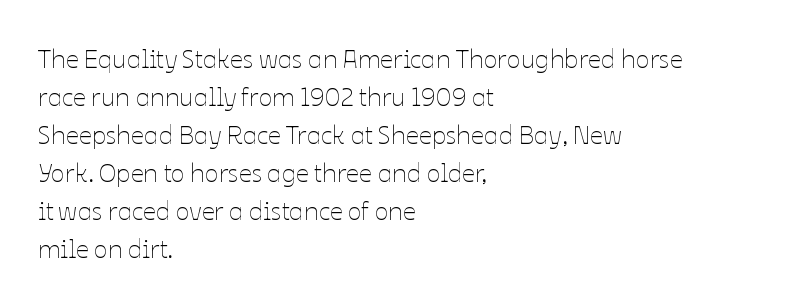
{"italic": "no", "bold": "no", "underline": "no", "align": "left", "line_spacing": "normal", "line_spacing_ratio": 1.46, "letter_spacing": "normal", "letter_spacing_em": 0.0, "glyph_px": 26}
